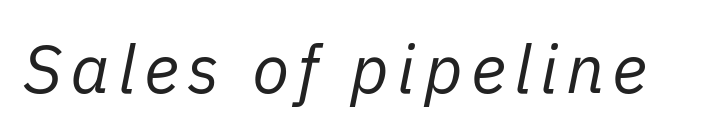
{"italic": "yes", "lean": "right", "slant_degrees": 11, "bold": "no", "weight": "regular", "width": "normal", "stroke_contrast": "low", "x_height": "medium", "monospaced": "no", "underline": "no", "glyph_px": 68}
